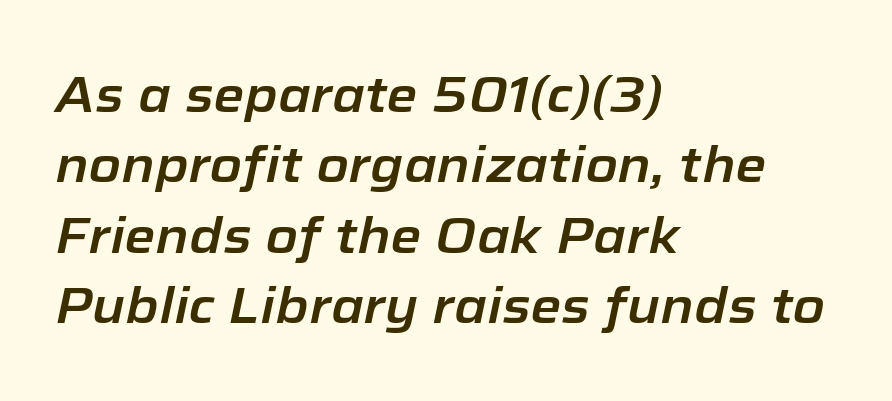
Do the characters align in a grid? No, the font is proportional. The lines are quadded left. Observe the lean: these are italic letterforms. The words here are not underlined.
